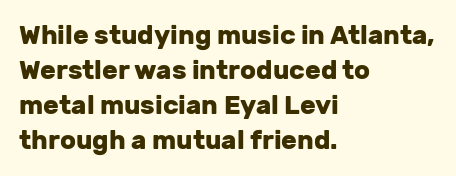
Q: Is the text bold? A: Yes.
Q: Is the text italic (slanted)? A: No, it is upright.
Q: Is the text underlined? A: No.
Q: How is the paragraph aligned? A: Left-aligned.
Q: Is the spacing between letters normal or unusually wide? A: Normal.
Q: Is the spacing between lines tight, normal or loose? A: Normal.
